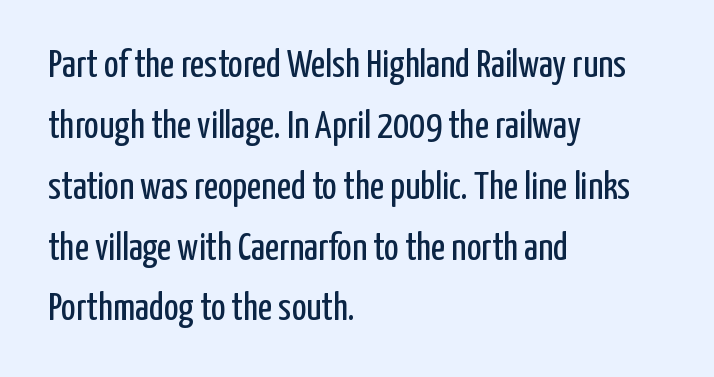
The rendering uses natural spacing where letterforms have individual widths. The compositor pushed each line to the left boundary. The strokes carry an ordinary text weight at most. Decoration check: the copy has no underline. Typographically, this falls in the sans-serif category.
